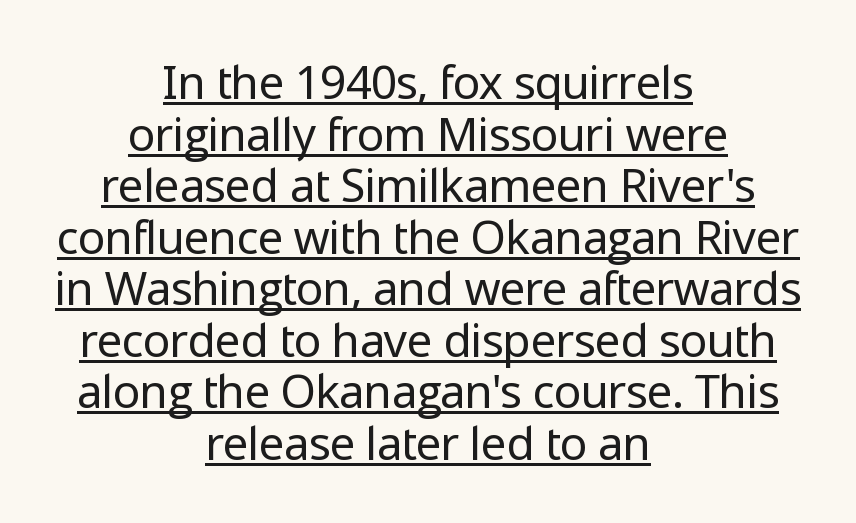
Q: Is the text bold? A: No.
Q: Is the text italic (slanted)? A: No, it is upright.
Q: Is the typeface a serif or a sans-serif typeface? A: Sans-serif.
Q: Is the text underlined? A: Yes.
Q: How is the paragraph aligned? A: Centered.
Q: Is the spacing between letters normal or unusually wide? A: Normal.
Q: Is the spacing between lines tight, normal or loose? A: Tight.
Q: Width (condensed, normal, or wide)? A: Normal.
Q: Stroke contrast? A: Low.
Q: x-height? A: Medium.
Q: Monospaced? A: No.
